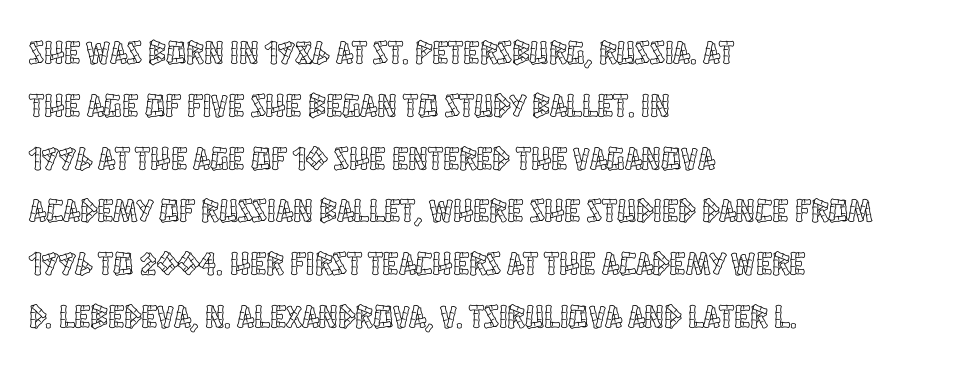
{"italic": "no", "width": "condensed", "x_height": "large", "monospaced": "no", "underline": "no", "align": "left", "line_spacing": "normal", "line_spacing_ratio": 1.6, "letter_spacing": "normal", "letter_spacing_em": 0.0, "glyph_px": 33}
